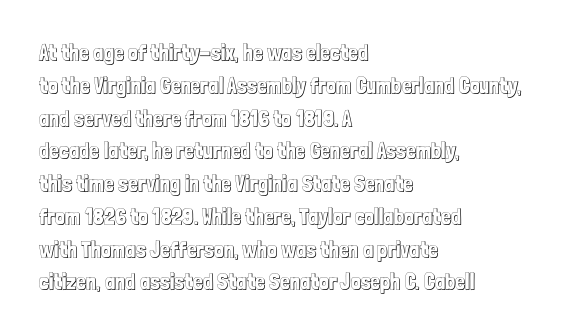
Q: Is the text italic (slanted)? A: No, it is upright.
Q: Is the text underlined? A: No.
Q: How is the paragraph aligned? A: Left-aligned.
Q: Is the spacing between letters normal or unusually wide? A: Normal.
Q: Is the spacing between lines tight, normal or loose? A: Normal.
